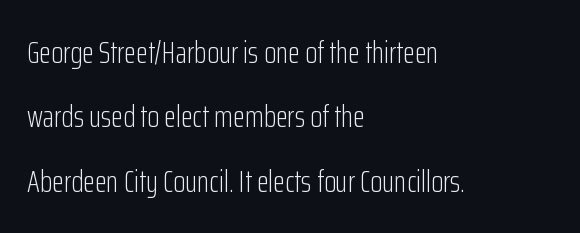
Q: Is the text bold? A: No.
Q: Is the text italic (slanted)? A: No, it is upright.
Q: Is the typeface a serif or a sans-serif typeface? A: Sans-serif.
Q: Is the text underlined? A: No.
Q: How is the paragraph aligned? A: Left-aligned.
Q: Is the spacing between letters normal or unusually wide? A: Normal.
Q: Is the spacing between lines tight, normal or loose? A: Loose.
Q: Width (condensed, normal, or wide)? A: Condensed.
Q: Stroke contrast? A: Low.
Q: x-height? A: Medium.
Q: Monospaced? A: No.
